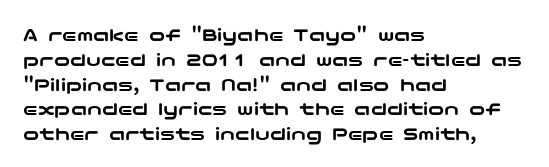
A roman cut, with each character standing at attention. The letters sit at their default tracking, neither squeezed nor spread. Compared with a centered layout, this one pins lines to the left instead. Clear beneath every line of the passage.
